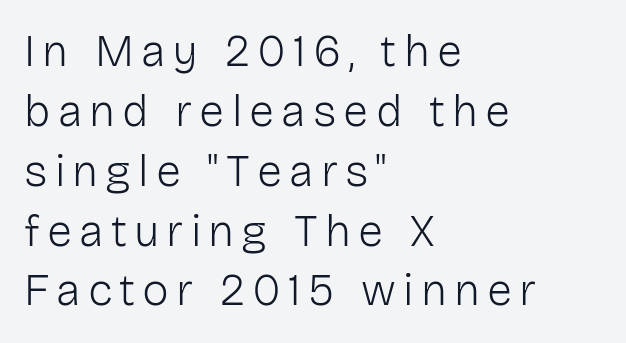
The image shows 45 px light sans-serif type, upright; set left-aligned, normal line spacing (1.33x), not underlined; low stroke contrast and a medium x-height.
